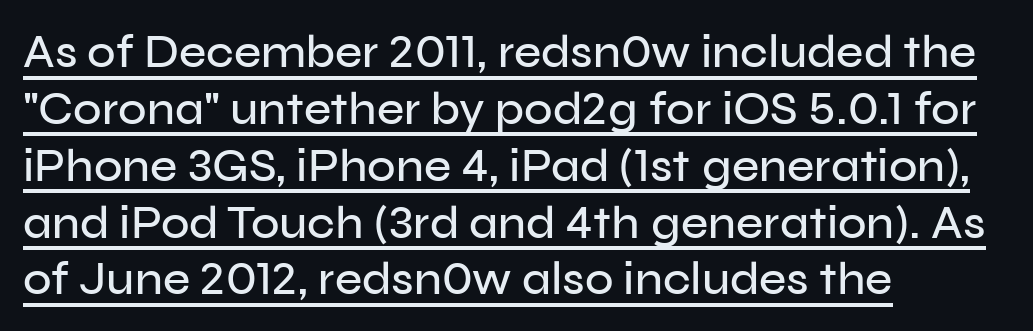
{"serif": "no", "italic": "no", "width": "normal", "stroke_contrast": "low", "x_height": "medium", "monospaced": "no", "underline": "yes", "align": "left", "line_spacing_ratio": 1.21, "letter_spacing": "normal", "letter_spacing_em": 0.0, "glyph_px": 47}
